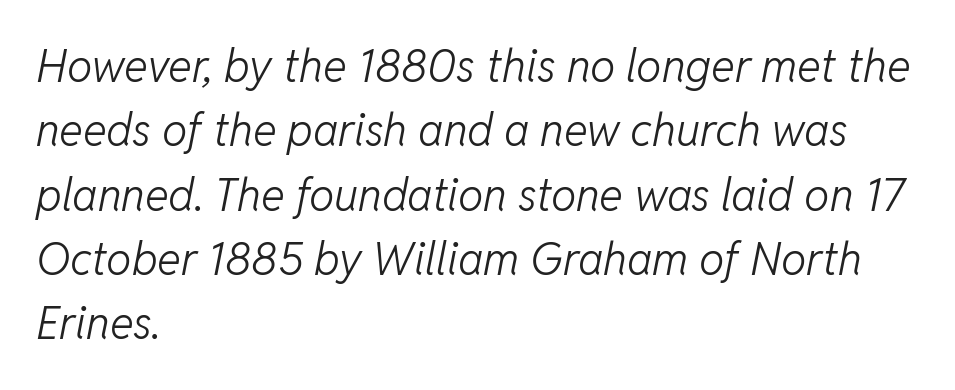
Spacing between characters is what you'd get straight out of the box. The typeface has the unassuming heft of standard copy or less. Successive baselines arrive at the customary interval. Just letters on the line, the space beneath them empty.
